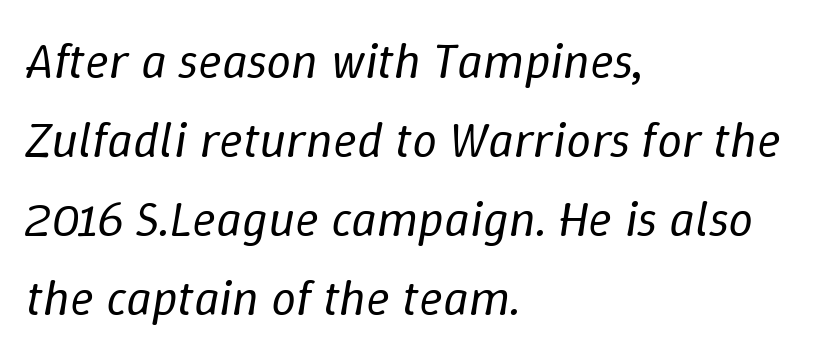
The image shows 50 px regular-weight type, italic (leaning right); set left-aligned, normal line spacing (1.58x), normal letter spacing, not underlined; low stroke contrast and a medium x-height.
